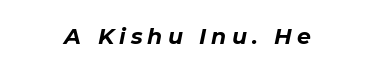
The image shows 22 px bold type, italic (leaning right); set centered, unusually wide letter spacing (+0.23 em), not underlined.
